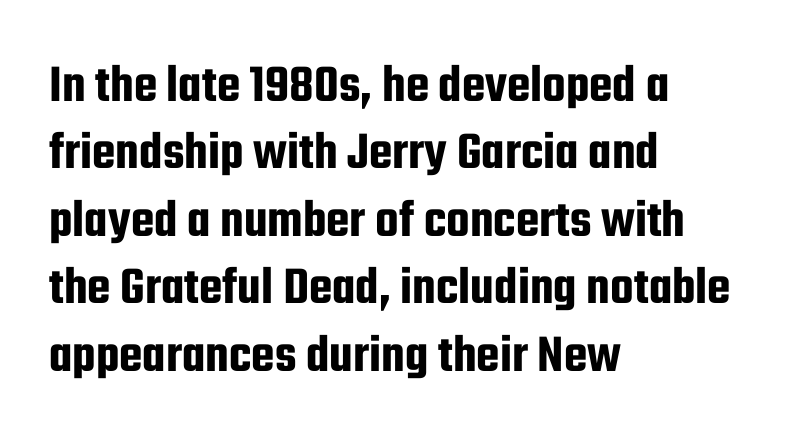
The image shows 54 px condensed sans-serif type, upright; set left-aligned, normal line spacing (1.25x), normal letter spacing, not underlined; low stroke contrast and a medium x-height.
